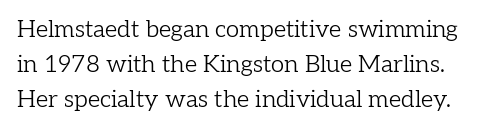
Q: Is the text bold? A: No.
Q: Is the text italic (slanted)? A: No, it is upright.
Q: Is the text underlined? A: No.
Q: Is the spacing between letters normal or unusually wide? A: Normal.
Q: Is the spacing between lines tight, normal or loose? A: Normal.
